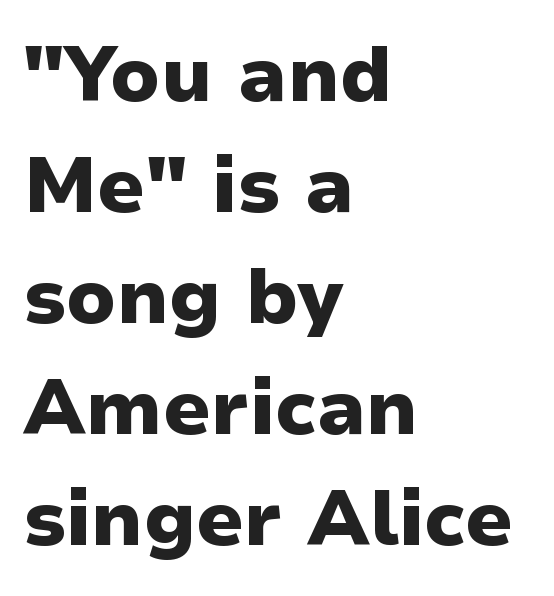
Caption: bold face, heavy strokes. Baseline-to-baseline distance is the conventional proportion of letter height. These lines are rendered in a variable-pitch font. The typography opts for an upright posture over an oblique one.
